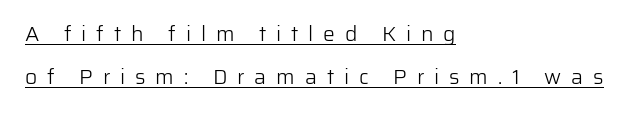
Glyph-to-glyph distance is far greater than everyday printed text. The leading is generous, giving the passage an open texture. The rag falls on the right side of this text block. Each stroke keeps to a modest, everyday thickness or less. Quick note: underline on. Do the letters lean? They stand straight.
